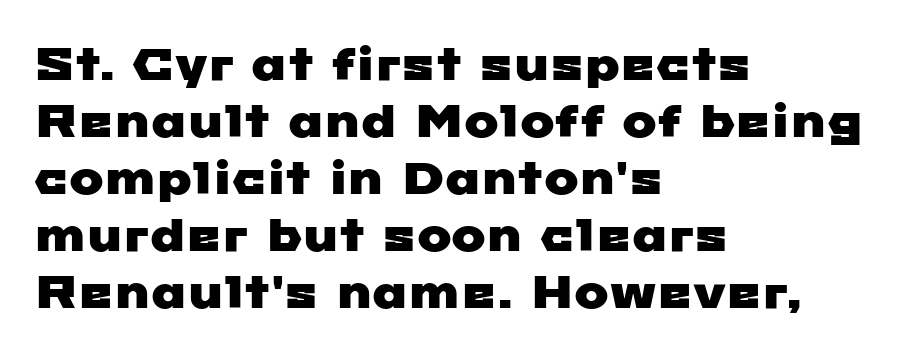
The image shows 46 px wide sans-serif type; set left-aligned, line spacing 1.24x, normal letter spacing, not underlined; low stroke contrast and a medium x-height.
